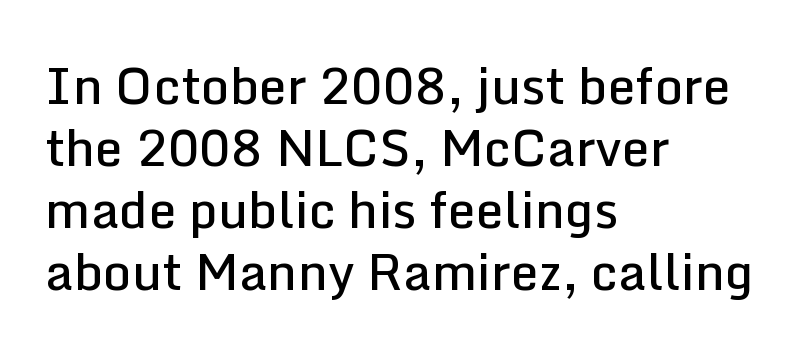
Decoration check: the copy has no underline. Is this a fixed-width face? No — the glyphs have proportional, varying widths. Check where the strokes stop: nothing finishes them off — pure sans. Is the block centered? No — it sits flush against the left margin. Posture: vertical.
